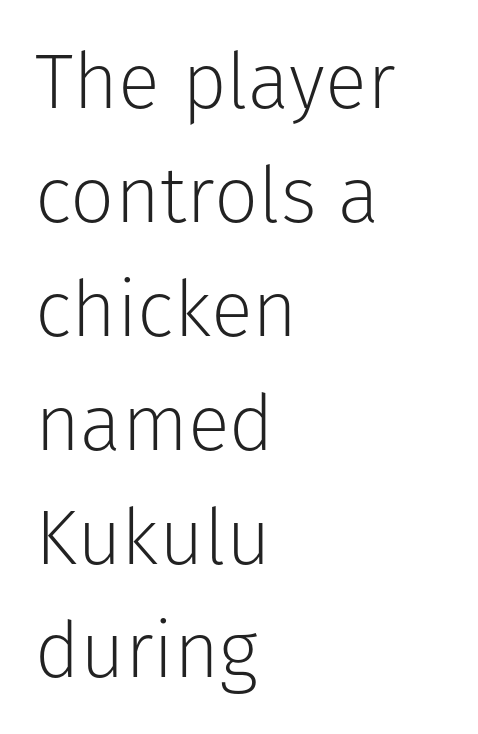
The glyphs in this specimen are sans serif. Nothing unusual about the tracking: characters are spaced as the font intends. Left-aligned paragraph, ragged on the right. No chunkiness to these letters — they're not bold. Horizontal bands of white between lines are of average thickness. The gap between lines stays unmarked.
